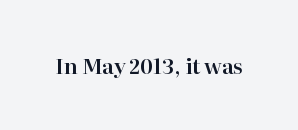
The image shows 21 px text type, upright; set normal letter spacing, not underlined.
